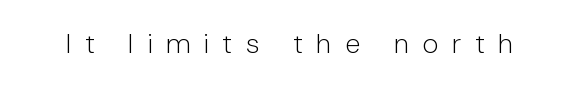
The passage shown has open, widely tracked lettering throughout. Do the letters lean? They stand straight. Is this a fixed-width face? No — the glyphs have proportional, varying widths. Each row of text sits above clean, open space. The typesetting does not lean heavy: it is not bold. To sum up the face: it is a sans, with no serifs.
